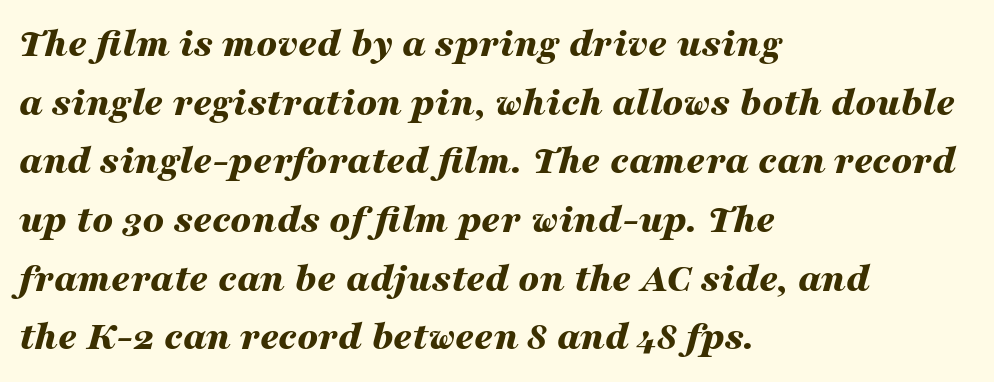
Check under the words: just untouched page. Honestly, the letter spacing is just normal — you wouldn't notice it. The rendering uses natural spacing where letterforms have individual widths. Visually the block forms a straight wall on the left and a jagged coastline on the right. Would a proofreader flag this as italicized? Yes.
